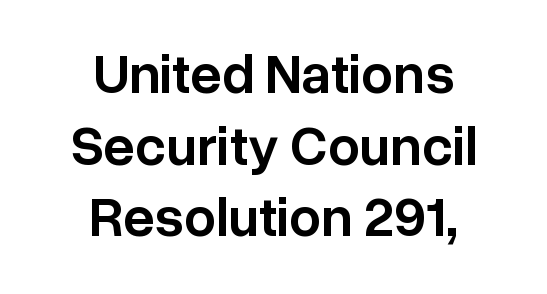
Do the letters lean? They stand straight. The space directly below the letters is spotless. The rendering uses natural spacing where letterforms have individual widths. The rendering shows plain stroke endings on the letterforms — a sans-serif design. Alignment: centered. Nobody touched the tracking dial on this one.
